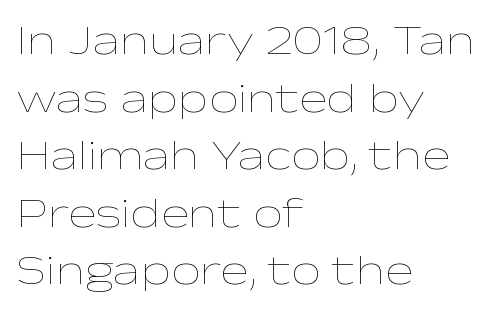
{"italic": "no", "bold": "no", "weight": "thin", "width": "wide", "stroke_contrast": "low", "x_height": "medium", "monospaced": "no", "underline": "no", "align": "left", "line_spacing": "normal", "line_spacing_ratio": 1.37, "letter_spacing": "normal", "letter_spacing_em": 0.0, "glyph_px": 42}
